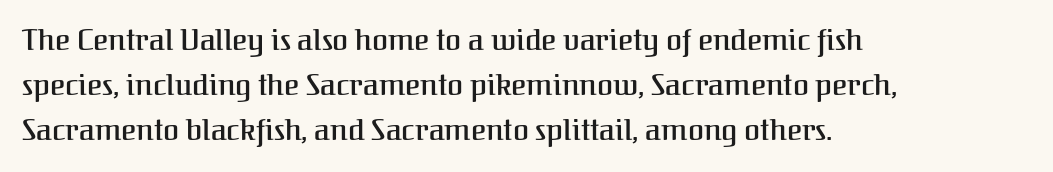
The image shows 29 px serif type, upright; set left-aligned, normal line spacing (1.56x), normal letter spacing, not underlined; medium stroke contrast and a medium x-height.
